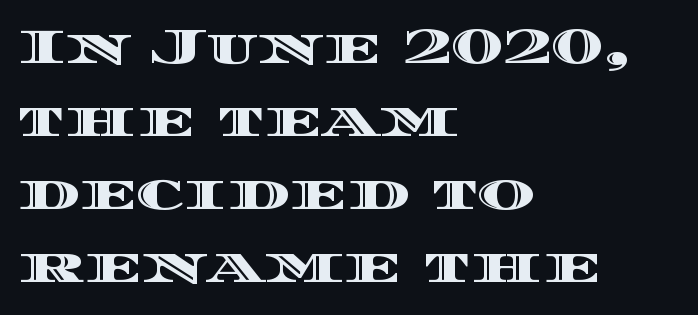
Only glyphs here, with clear space below each row. The text block is weighted toward the left margin, trailing off unevenly rightward. The line texture is even and compact thanks to regular tracking. It's the straight-up-and-down kind of type.
